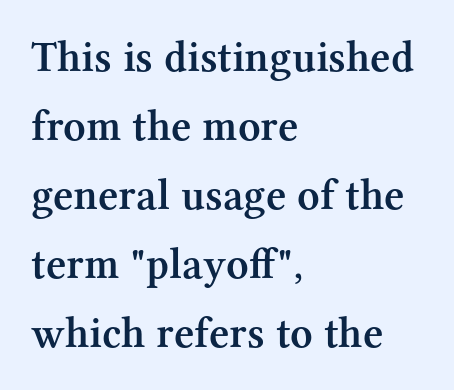
The image shows 44 px semibold serif type, upright; set left-aligned, normal line spacing (1.57x), normal letter spacing, not underlined; medium stroke contrast and a medium x-height.
